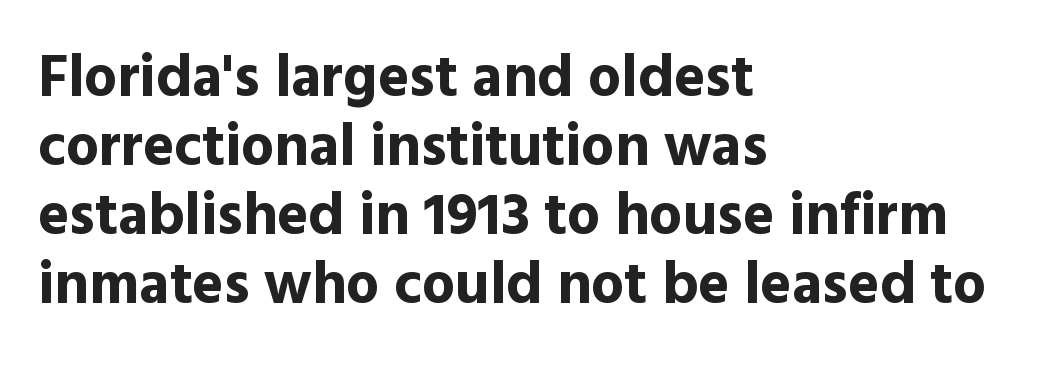
{"serif": "no", "italic": "no", "bold": "yes", "weight": "bold", "width": "normal", "x_height": "medium", "monospaced": "no", "underline": "no", "align": "left", "line_spacing_ratio": 1.17, "letter_spacing": "normal", "letter_spacing_em": 0.0, "glyph_px": 59}
